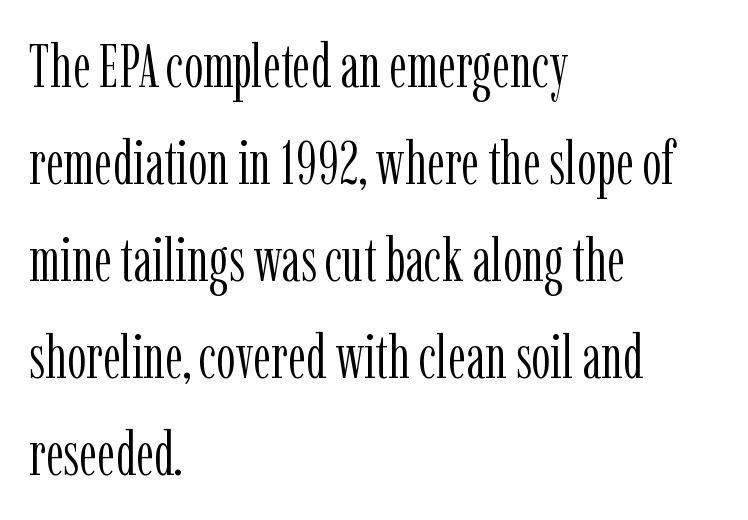
{"serif": "yes", "italic": "no", "bold": "no", "weight": "light", "width": "condensed", "stroke_contrast": "low", "x_height": "medium", "monospaced": "no", "underline": "no", "align": "left", "line_spacing": "normal", "line_spacing_ratio": 1.59, "letter_spacing": "normal", "letter_spacing_em": 0.0, "glyph_px": 61}
